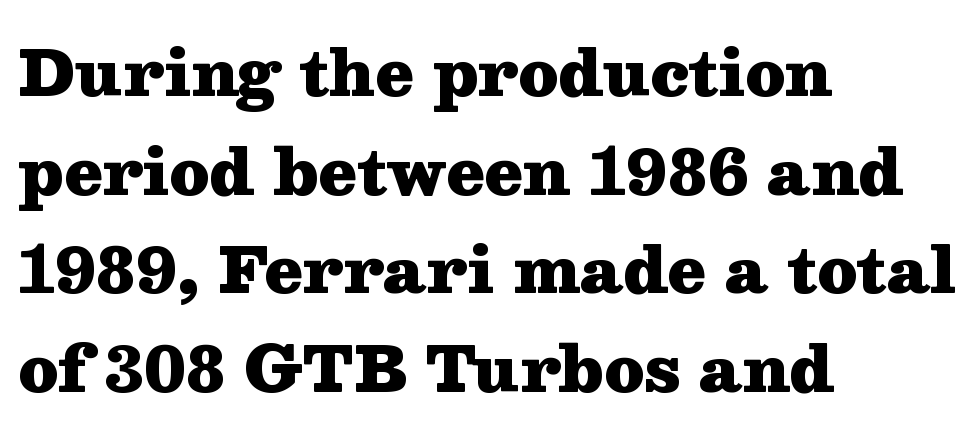
The image shows 62 px heavy, wide serif type, upright; set left-aligned, normal line spacing (1.59x), normal letter spacing, not underlined; medium stroke contrast and a medium x-height.
